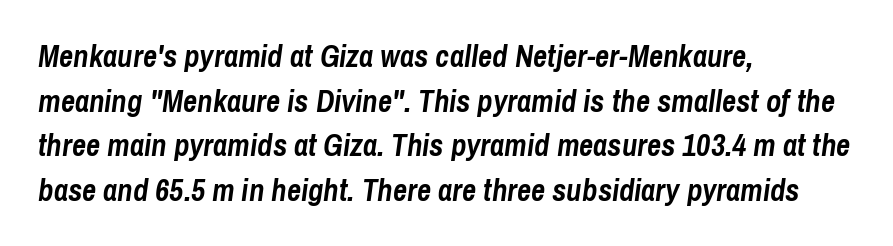
Q: Is the text bold? A: Yes.
Q: Is the text italic (slanted)? A: Yes, it leans right by about 8 degrees.
Q: Is the text underlined? A: No.
Q: How is the paragraph aligned? A: Left-aligned.
Q: Is the spacing between letters normal or unusually wide? A: Normal.
Q: Is the spacing between lines tight, normal or loose? A: Normal.
Q: Width (condensed, normal, or wide)? A: Condensed.
Q: Stroke contrast? A: Low.
Q: x-height? A: Medium.
Q: Monospaced? A: No.
